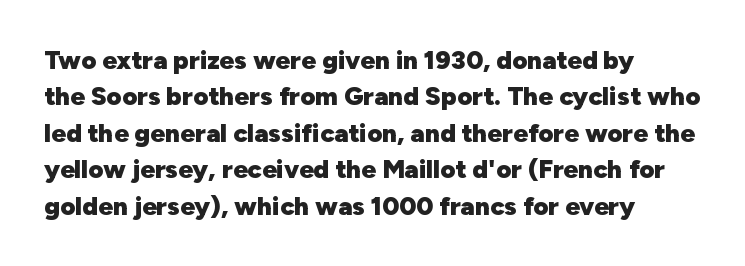
{"italic": "no", "bold": "yes", "underline": "no", "align": "left", "line_spacing": "normal", "line_spacing_ratio": 1.4, "letter_spacing": "normal", "letter_spacing_em": 0.0, "glyph_px": 26}
